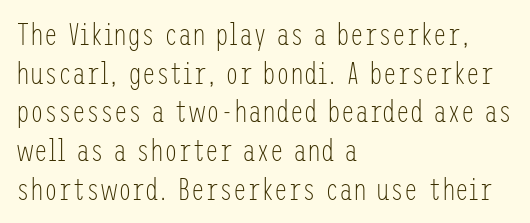
Unlike italic type, these characters show no tilt at all. No feet cap the strokes, marking this as sans-serif type. Quick note: interline space is typical. Notice how the passage keeps a crisp vertical edge on the left only. Check under the words: just untouched page.
